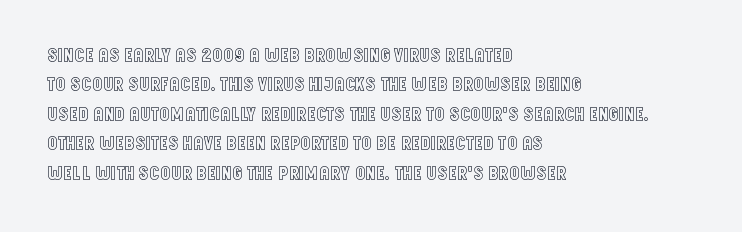
{"italic": "no", "underline": "no", "align": "left", "line_spacing": "normal", "line_spacing_ratio": 1.47, "letter_spacing": "normal", "letter_spacing_em": 0.0, "glyph_px": 20}
